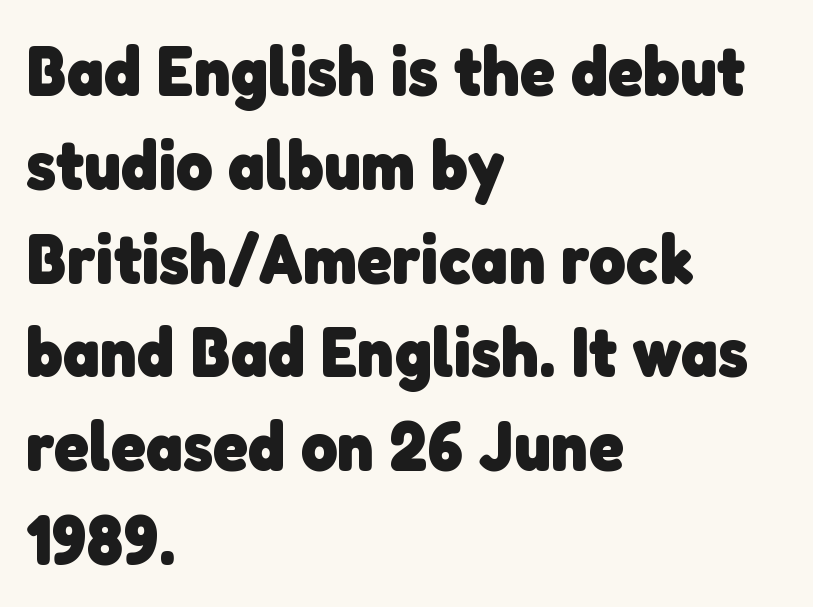
Q: Is the text bold? A: Yes.
Q: Is the typeface a serif or a sans-serif typeface? A: Sans-serif.
Q: Is the text underlined? A: No.
Q: How is the paragraph aligned? A: Left-aligned.
Q: Is the spacing between letters normal or unusually wide? A: Normal.
Q: Is the spacing between lines tight, normal or loose? A: Normal.
Q: Width (condensed, normal, or wide)? A: Normal.
Q: Stroke contrast? A: Low.
Q: x-height? A: Medium.
Q: Monospaced? A: No.
